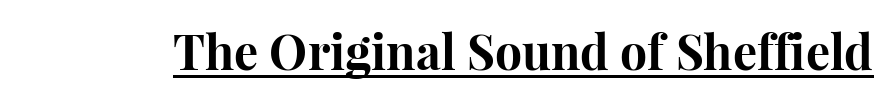
{"serif": "yes", "italic": "no", "bold": "yes", "weight": "bold", "width": "normal", "stroke_contrast": "high", "x_height": "medium", "monospaced": "no", "underline": "yes", "letter_spacing": "normal", "letter_spacing_em": 0.0, "glyph_px": 48}
